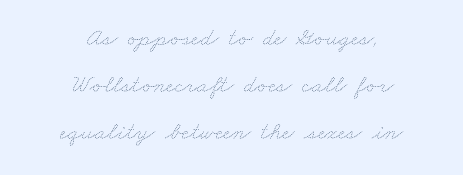
The face used here is rendered with its standard letterfit. Heaviness? Minimal to ordinary, like unemphasized prose. Nobody drew a line under any word here. Caption: multi-line text, centered on the measure.
